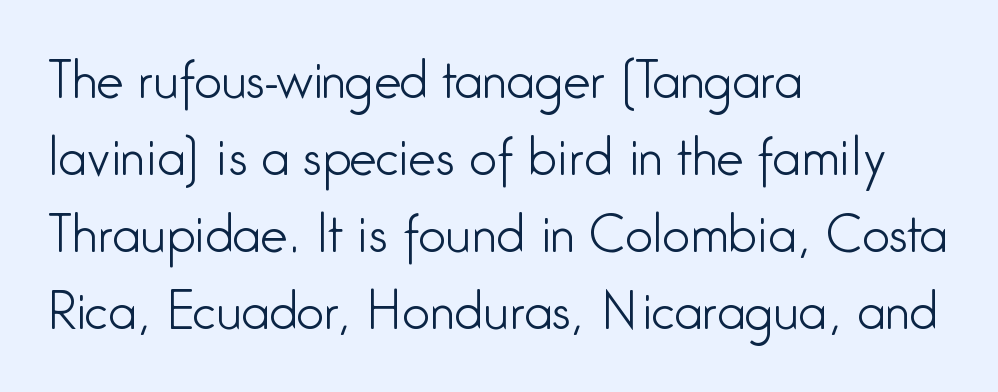
The image shows 49 px light, condensed sans-serif type, upright; set left-aligned, normal line spacing (1.57x), normal letter spacing, not underlined; low stroke contrast and a medium x-height.
